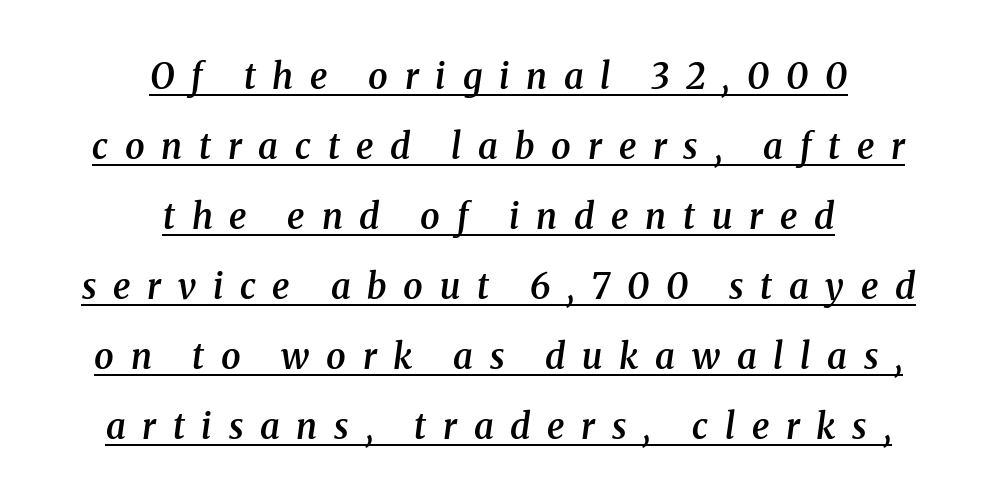
The image shows 35 px semibold serif type, italic (leaning right); set centered, loose line spacing (2.0x), unusually wide letter spacing (+0.48 em), underlined; medium stroke contrast and a medium x-height.
